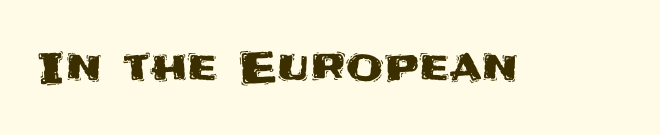
Q: Is the text italic (slanted)? A: No, it is upright.
Q: Is the typeface a serif or a sans-serif typeface? A: Sans-serif.
Q: Is the text underlined? A: No.
Q: Is the spacing between letters normal or unusually wide? A: Normal.
Q: Width (condensed, normal, or wide)? A: Normal.
Q: Stroke contrast? A: Medium.
Q: x-height? A: Large.
Q: Monospaced? A: No.
